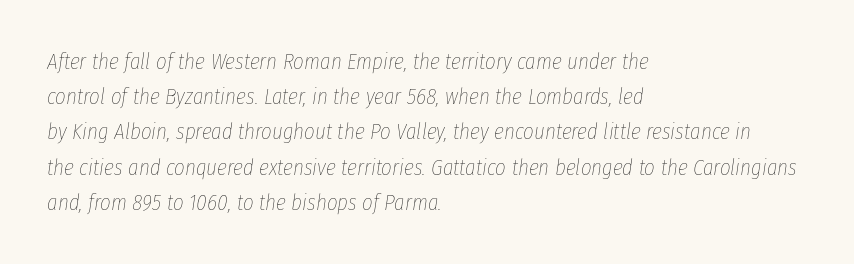
The image shows 23 px text type, italic (leaning right); set left-aligned, normal line spacing (1.53x), normal letter spacing, not underlined.
